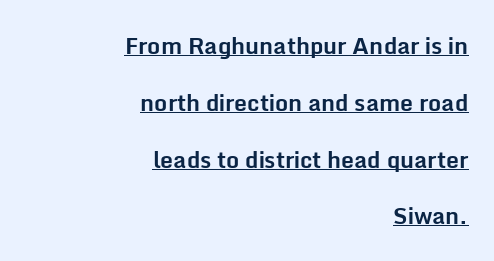
Q: Is the text bold? A: Yes.
Q: Is the text italic (slanted)? A: No, it is upright.
Q: Is the text underlined? A: Yes.
Q: How is the paragraph aligned? A: Right-aligned.
Q: Is the spacing between letters normal or unusually wide? A: Normal.
Q: Is the spacing between lines tight, normal or loose? A: Loose.
